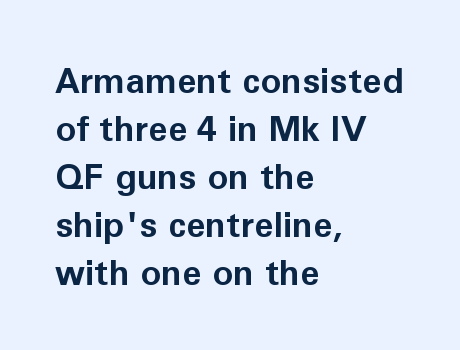
Is the block centered? No — it sits flush against the left margin. Is the type bold? Yes — the strokes are clearly thick and heavy. You can tell from the bare stems that sans-serif type was used. This sample has the flowing, uneven cadence of proportional lettering. The designer left line spacing at the default. Descenders hang freely into open space.
